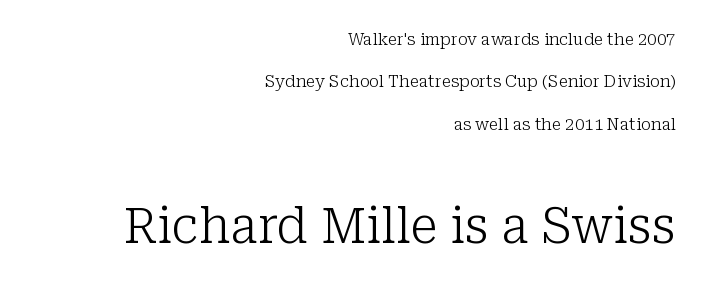
The image shows 50 px light serif type, upright; set right-aligned, loose line spacing (2.49x), normal letter spacing, not underlined; the second (bottom) block is 2.94x larger; low stroke contrast and a medium x-height.
